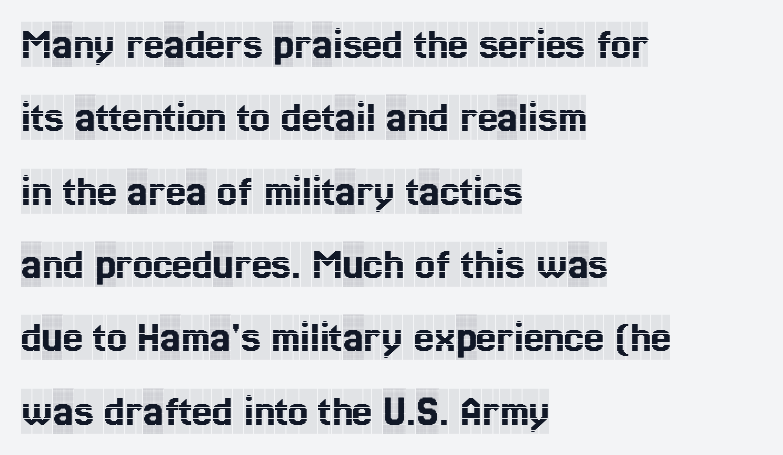
A typesetter would mark this as roman, not italic. The face used here is rendered with its standard letterfit. Little horizontal feet cap the strokes, marking this as serif type. Notice how descenders clear the ascenders below comfortably — that's standard leading. Anything drawn beneath the words? Only blank space.
